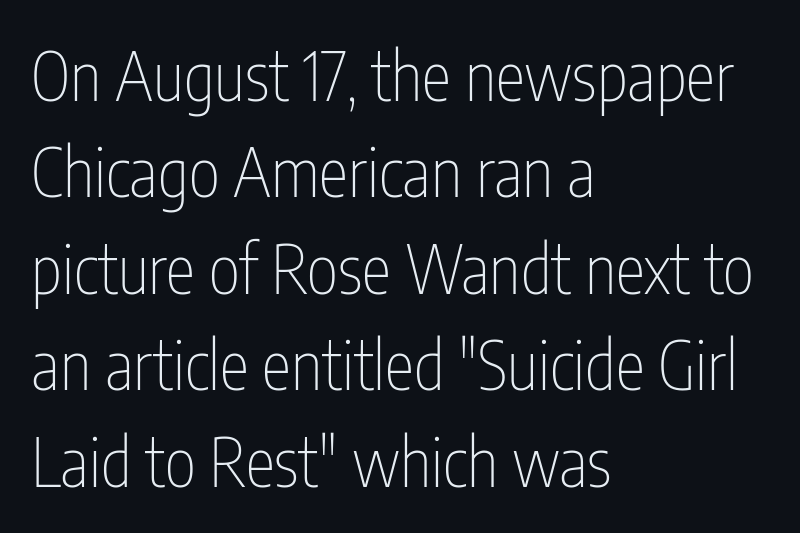
Looks like regular typesetting: each glyph gets only the width it needs. If you drew a line through each stem, it would be perfectly vertical. Letterform terminals end flat and unadorned throughout the passage. These lines stack with their left ends in a neat column.
